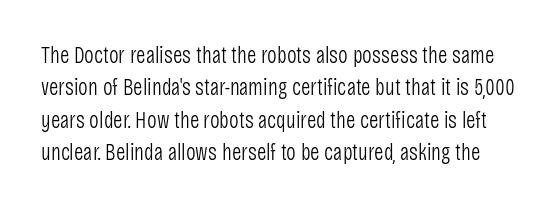
The image shows 23 px text type, upright; set normal line spacing (1.41x), normal letter spacing, not underlined.
